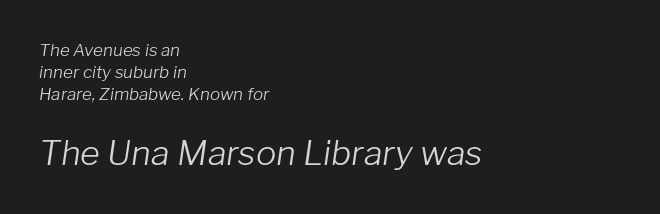
The image shows 34 px light type, italic (leaning right); set left-aligned, normal line spacing (1.3x), normal letter spacing, not underlined; the second (bottom) block is 2.0x larger; low stroke contrast and a medium x-height.
